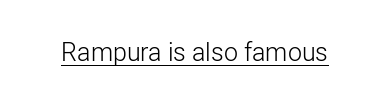
Q: Is the text bold? A: No.
Q: Is the text italic (slanted)? A: No, it is upright.
Q: Is the text underlined? A: Yes.
Q: Is the spacing between letters normal or unusually wide? A: Normal.
